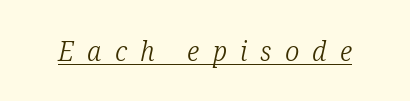
When letters slant like this, we call the style italic. This is not heavy type; no bold has been used. The glyphs are accompanied by a horizontal stroke just below them. The designer went with a serif here, giving each stem small feet.
